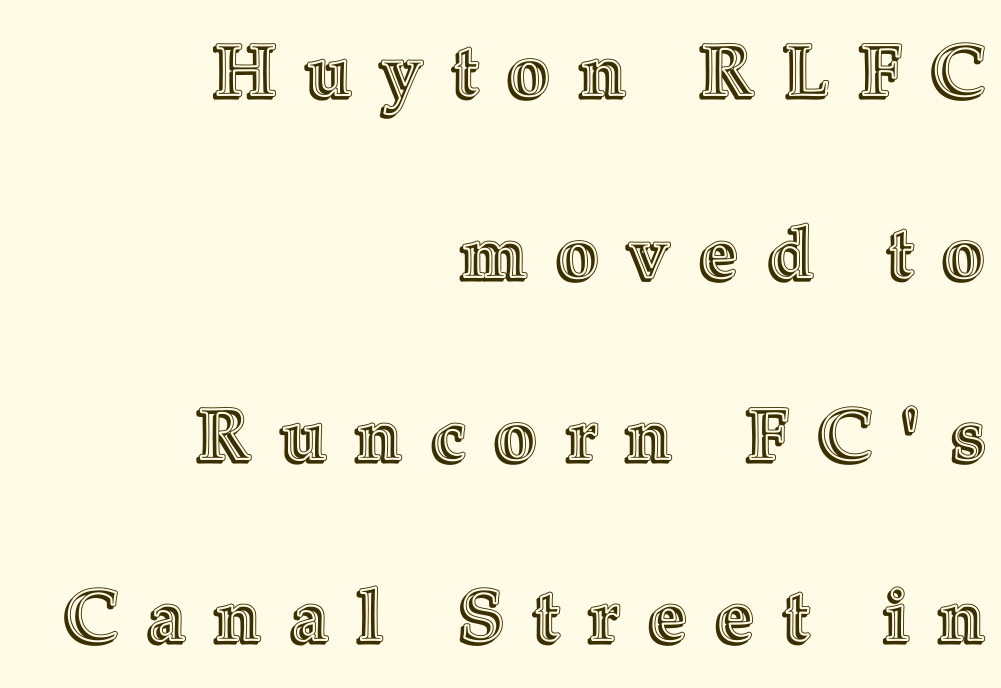
{"italic": "no", "width": "normal", "x_height": "medium", "monospaced": "no", "underline": "no", "align": "right", "line_spacing": "loose", "line_spacing_ratio": 2.49, "letter_spacing": "wide", "letter_spacing_em": 0.41, "glyph_px": 73}
